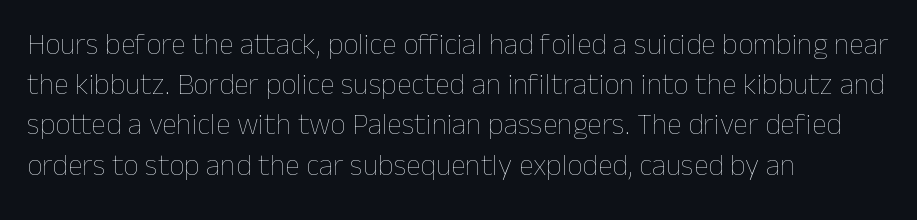
You could not count columns in this text — the font is proportionally spaced. Typeset ragged right — the left edge is the straight one. The weight would be labelled regular, book, light, or lighter still. Is there any slant? The stems are plumb. The line texture is even and compact thanks to regular tracking. The passage shown stacks its lines at a standard gap.
